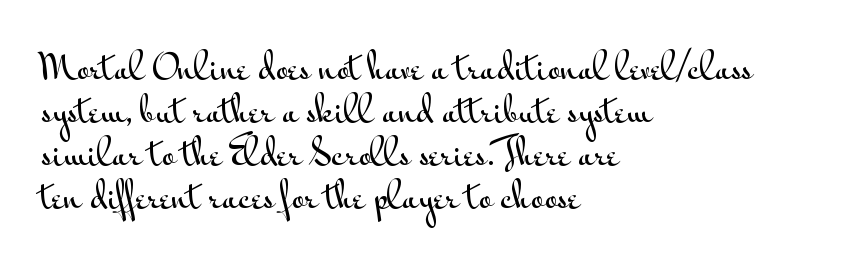
The letters sit at their default tracking, neither squeezed nor spread. Think of a printed novel: that variable character pitch is what you see here. Visually the block forms a straight wall on the left and a jagged coastline on the right. The foot of each line stays bare and open.
